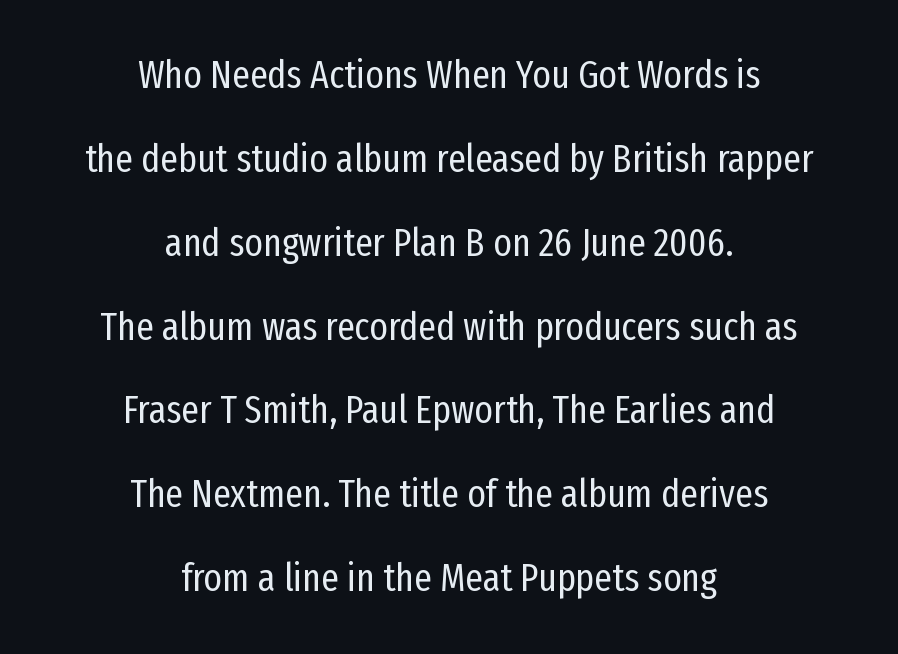
{"serif": "no", "italic": "no", "bold": "no", "weight": "regular", "width": "condensed", "stroke_contrast": "low", "x_height": "medium", "monospaced": "no", "underline": "no", "align": "center", "line_spacing": "loose", "line_spacing_ratio": 2.15, "letter_spacing": "normal", "letter_spacing_em": 0.0, "glyph_px": 39}
